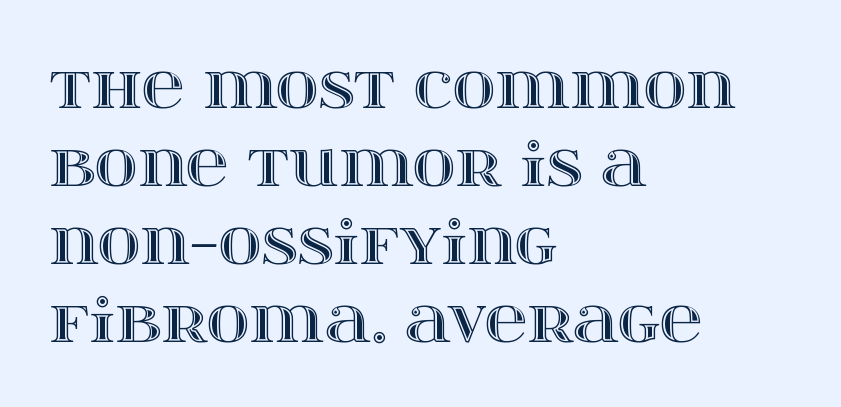
How would I describe the line gaps? Plain and ordinary. The face used here is proportionally spaced, like ordinary book or web type. Every character sits straight up, as roman type does. The area under the type is left untouched.
